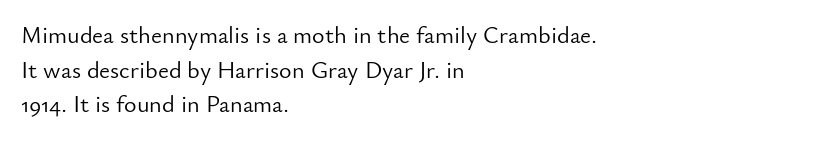
Regarding leading, the lines here are spaced in the standard way. The letters look calm and open, with moderate or lighter stems. Layout note: lines flush left. The rendering keeps characters at their native spacing. The lettering stays uniformly vertical, giving the passage a roman look. Underline: absent.
